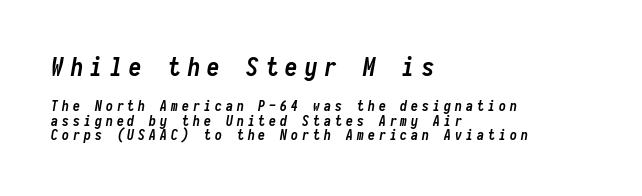
The image shows 25 px bold type, italic (leaning right); set left-aligned, tight line spacing (1.04x), unusually wide letter spacing (+0.28 em), not underlined; the first (top) block is 1.79x larger.
